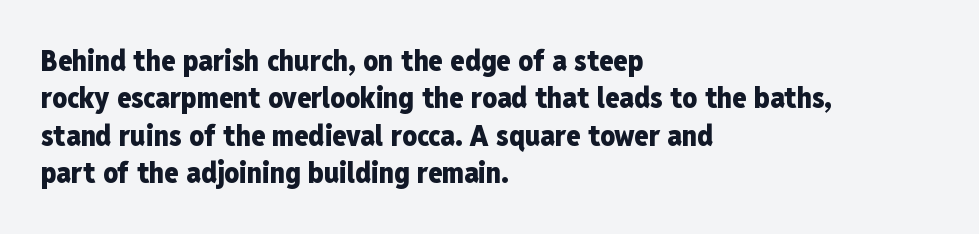
The rendering shows plain stroke endings on the letterforms — a sans-serif design. Notice how the passage keeps a crisp vertical edge on the left only. Quick note: interline space is typical. The line texture is even and compact thanks to regular tracking. Is there any slant? The stems are plumb.
